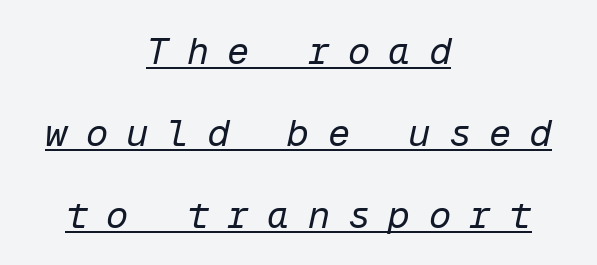
Q: Is the text bold? A: No.
Q: Is the text italic (slanted)? A: Yes, it leans right by about 12 degrees.
Q: Is the text underlined? A: Yes.
Q: How is the paragraph aligned? A: Centered.
Q: Is the spacing between letters normal or unusually wide? A: Unusually wide.
Q: Is the spacing between lines tight, normal or loose? A: Loose.
Q: Width (condensed, normal, or wide)? A: Normal.
Q: Stroke contrast? A: Low.
Q: x-height? A: Medium.
Q: Monospaced? A: Yes.
